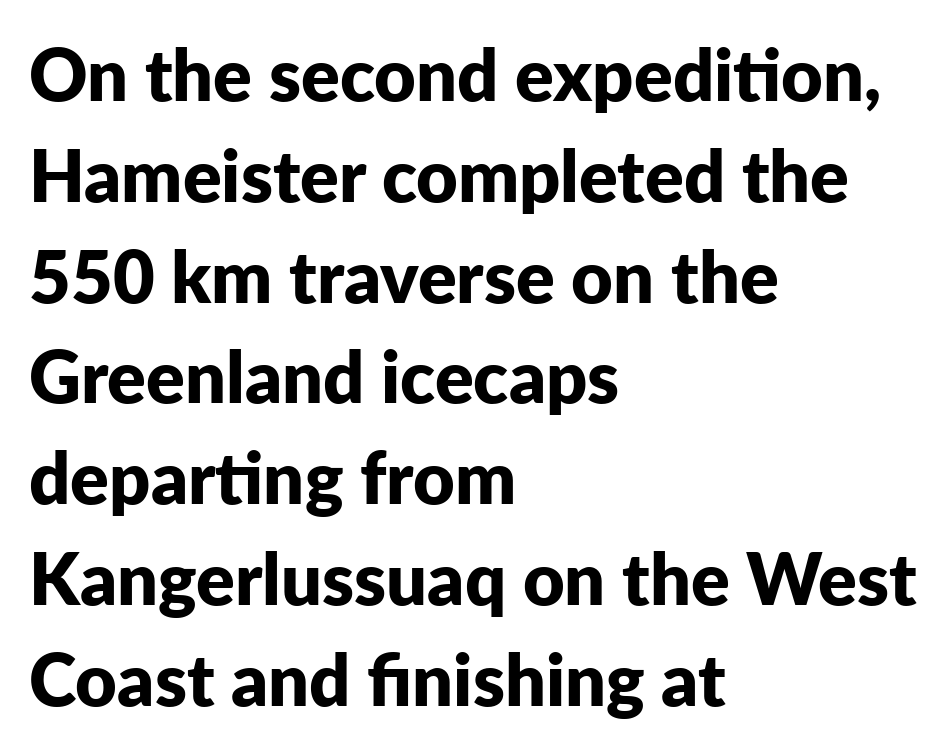
The image shows 72 px bold sans-serif type, upright; set left-aligned, normal line spacing (1.4x), normal letter spacing, not underlined; low stroke contrast and a medium x-height.
